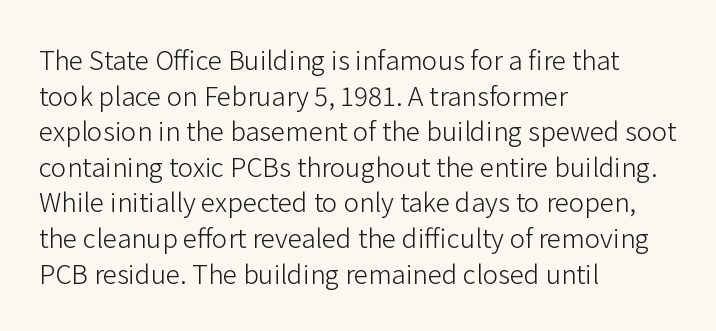
{"italic": "no", "bold": "no", "underline": "no", "align": "left", "line_spacing": "normal", "line_spacing_ratio": 1.37, "letter_spacing": "normal", "letter_spacing_em": 0.0, "glyph_px": 26}
